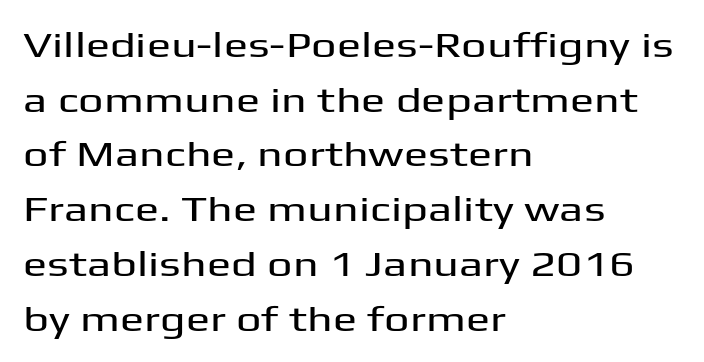
Q: Is the text italic (slanted)? A: No, it is upright.
Q: Is the typeface a serif or a sans-serif typeface? A: Sans-serif.
Q: Is the text underlined? A: No.
Q: How is the paragraph aligned? A: Left-aligned.
Q: Is the spacing between letters normal or unusually wide? A: Normal.
Q: Is the spacing between lines tight, normal or loose? A: Normal.
Q: Width (condensed, normal, or wide)? A: Wide.
Q: Stroke contrast? A: Medium.
Q: x-height? A: Medium.
Q: Monospaced? A: No.
